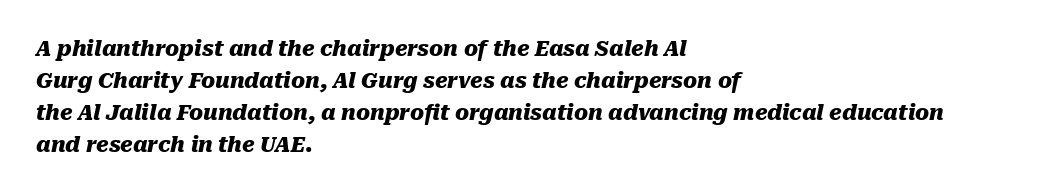
Italic? Definitely — the glyphs are oblique. Visually the block forms a straight wall on the left and a jagged coastline on the right. Descender tails drop into unmarked territory. The vertical gap from one line to the next is medium. Between one letter and the next there's only the usual sliver of space. The rendering uses a bold face; every stroke is thick and dark.
